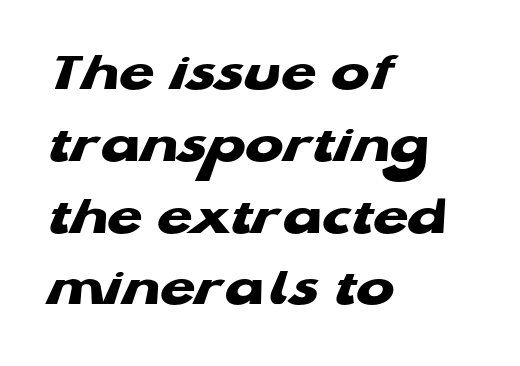
{"serif": "no", "bold": "yes", "weight": "heavy", "width": "wide", "stroke_contrast": "low", "x_height": "medium", "monospaced": "no", "underline": "no", "align": "left", "line_spacing": "normal", "line_spacing_ratio": 1.26, "letter_spacing": "normal", "letter_spacing_em": 0.0, "glyph_px": 57}
